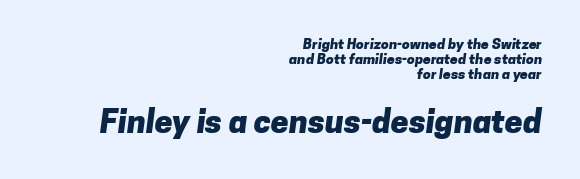
{"serif": "no", "bold": "yes", "weight": "heavy", "width": "normal", "stroke_contrast": "low", "x_height": "medium", "monospaced": "no", "underline": "no", "align": "right", "line_spacing": "tight", "line_spacing_ratio": 1.08, "letter_spacing": "normal", "letter_spacing_em": 0.0, "larger_block": "second", "size_ratio": 2.29, "glyph_px": 32}
